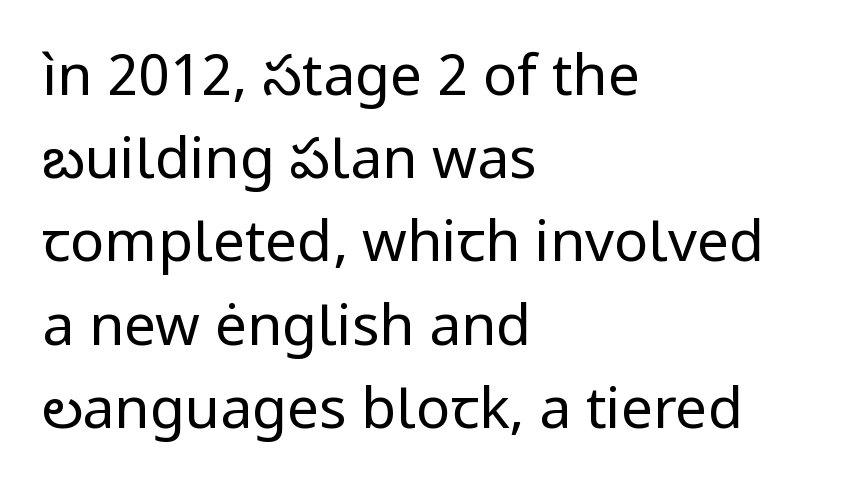
The image shows 57 px regular-weight sans-serif type, upright; set left-aligned, normal line spacing (1.46x), normal letter spacing, not underlined; low stroke contrast and a medium x-height.
